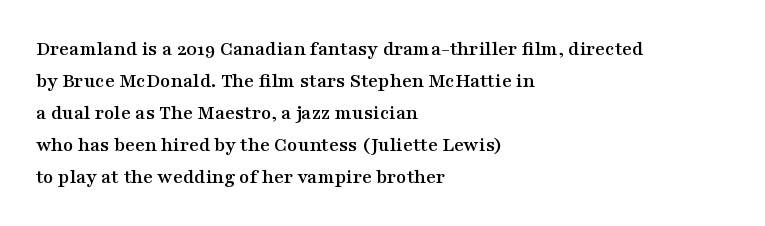
The image shows 21 px text type, upright; set left-aligned, normal line spacing (1.52x), normal letter spacing, not underlined.
